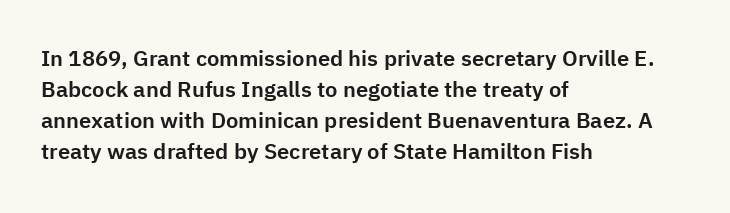
No italicization has been applied; the sample stays upright. The text block is weighted toward the left margin, trailing off unevenly rightward. Each row of text sits above clean, open space. Leading matches the norm, producing a regular column. Nobody touched the tracking dial on this one.
